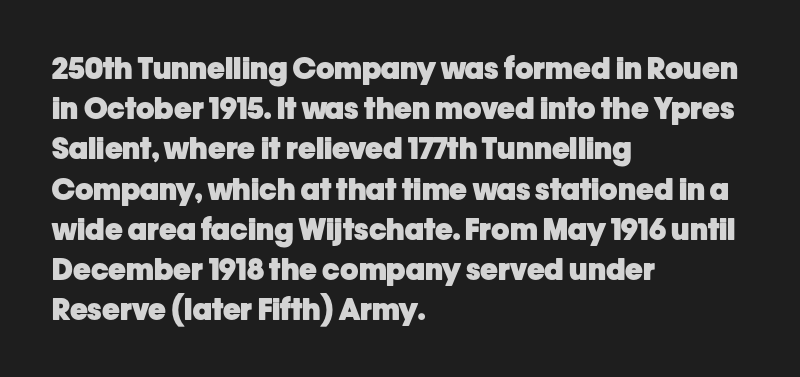
The typography opts for an upright posture over an oblique one. Its strokes are broad and dark, the hallmark of bold type. The typesetter chose a ragged-right arrangement here. Check where the strokes stop: nothing finishes them off — pure sans. This block has exactly the height ordinary leading produces.
